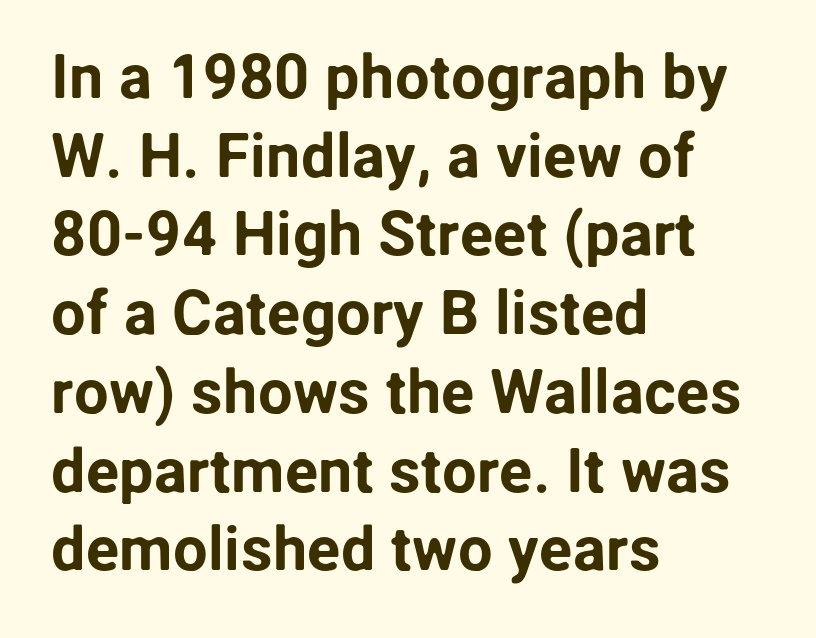
The image shows 62 px sans-serif type, upright; set left-aligned, normal line spacing (1.27x), normal letter spacing, not underlined; low stroke contrast and a medium x-height.
